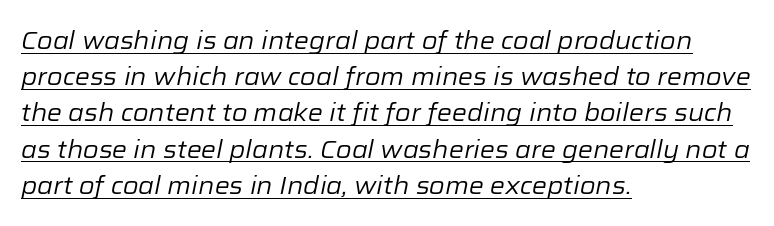
{"italic": "yes", "lean": "right", "slant_degrees": 12, "bold": "no", "underline": "yes", "align": "left", "line_spacing": "normal", "line_spacing_ratio": 1.51, "letter_spacing": "normal", "letter_spacing_em": 0.0, "glyph_px": 24}
